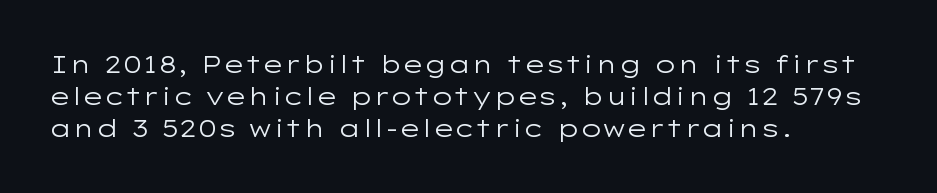
{"italic": "no", "bold": "no", "underline": "no", "align": "left", "line_spacing": "normal", "line_spacing_ratio": 1.34, "letter_spacing": "normal", "letter_spacing_em": 0.0, "glyph_px": 24}
